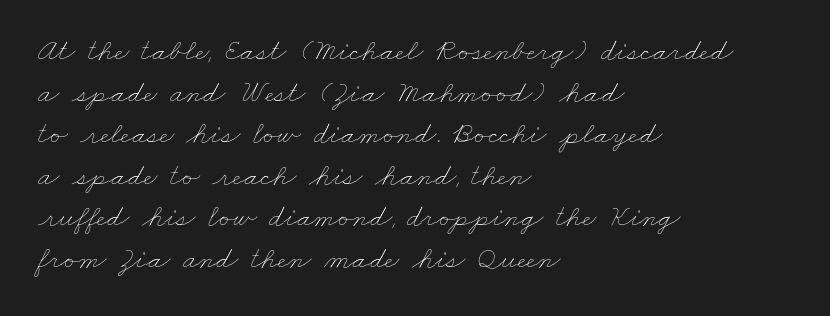
Q: Is the text bold? A: No.
Q: Is the text underlined? A: No.
Q: How is the paragraph aligned? A: Left-aligned.
Q: Is the spacing between letters normal or unusually wide? A: Normal.
Q: Is the spacing between lines tight, normal or loose? A: Normal.
Q: Width (condensed, normal, or wide)? A: Wide.
Q: Stroke contrast? A: Low.
Q: x-height? A: Small.
Q: Monospaced? A: No.
